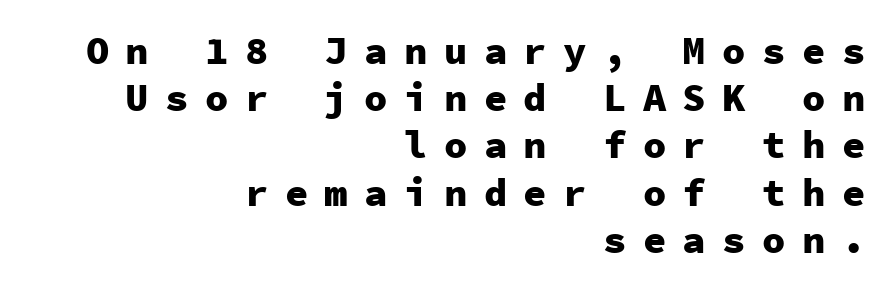
The image shows 39 px heavy sans-serif type, upright, monospaced; set right-aligned, line spacing 1.21x, unusually wide letter spacing (+0.42 em), not underlined; low stroke contrast and a medium x-height.
